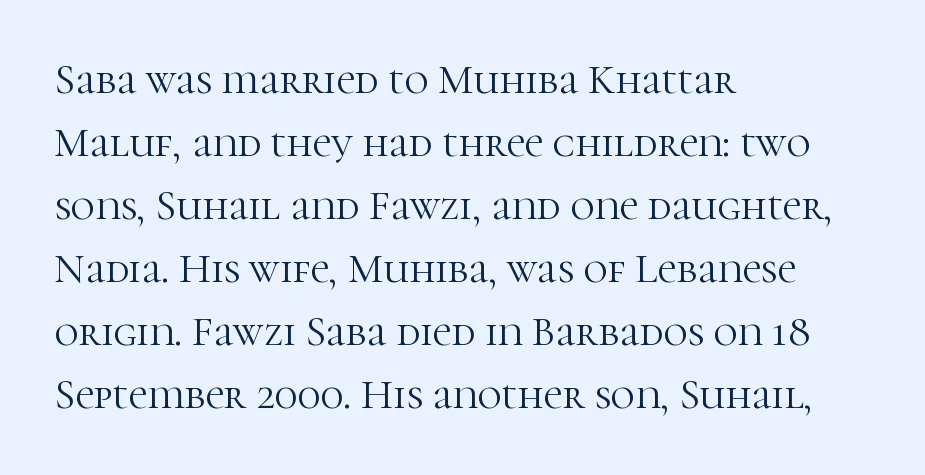
{"serif": "yes", "italic": "no", "bold": "no", "weight": "light", "width": "normal", "stroke_contrast": "high", "x_height": "medium", "monospaced": "no", "underline": "no", "align": "left", "line_spacing": "normal", "line_spacing_ratio": 1.5, "letter_spacing": "normal", "letter_spacing_em": 0.0, "glyph_px": 42}
